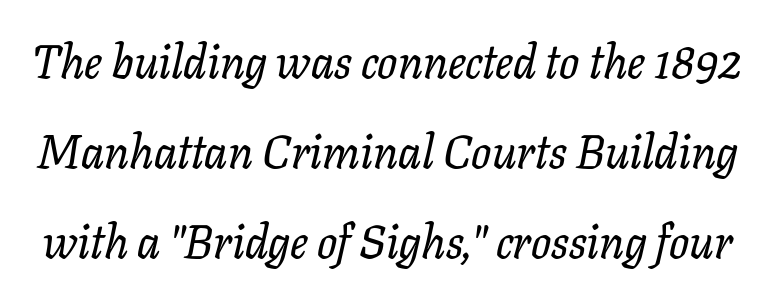
Q: Is the text italic (slanted)? A: Yes, it leans right by about 11 degrees.
Q: Is the typeface a serif or a sans-serif typeface? A: Serif.
Q: Is the text underlined? A: No.
Q: Is the spacing between letters normal or unusually wide? A: Normal.
Q: Is the spacing between lines tight, normal or loose? A: Loose.
Q: Width (condensed, normal, or wide)? A: Normal.
Q: Stroke contrast? A: Low.
Q: x-height? A: Medium.
Q: Monospaced? A: No.
